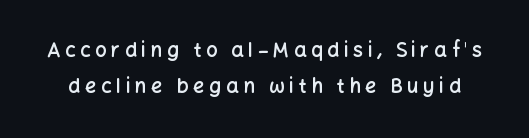
{"italic": "no", "bold": "semi", "underline": "no", "line_spacing_ratio": 1.8, "letter_spacing": "wide", "letter_spacing_em": 0.23, "glyph_px": 20}
